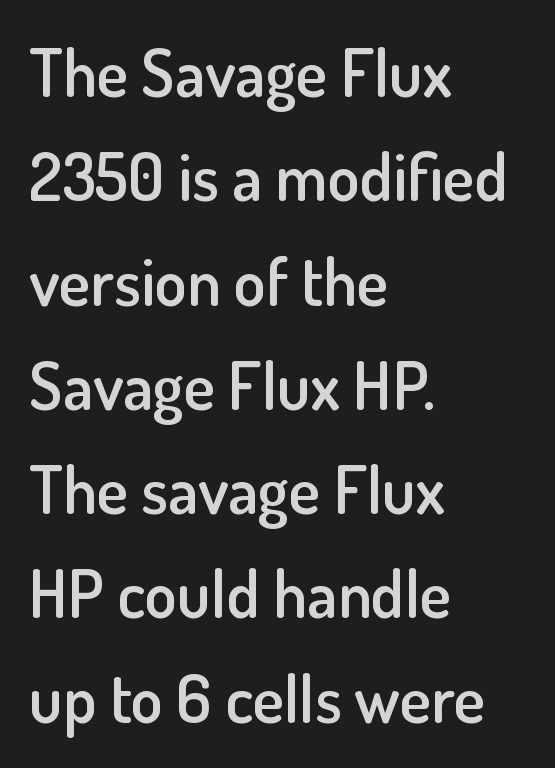
Clear beneath every line of the passage. Italic? Not at all — the glyphs are vertical. Is there much room between lines? A standard amount, neither cramped nor airy. Unlike a traditional serif, this face leaves its strokes unadorned.
